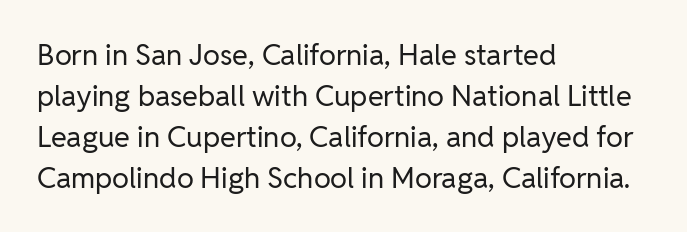
The image shows 29 px regular-weight sans-serif type, upright; set left-aligned, normal line spacing (1.41x), normal letter spacing, not underlined; low stroke contrast and a medium x-height.
